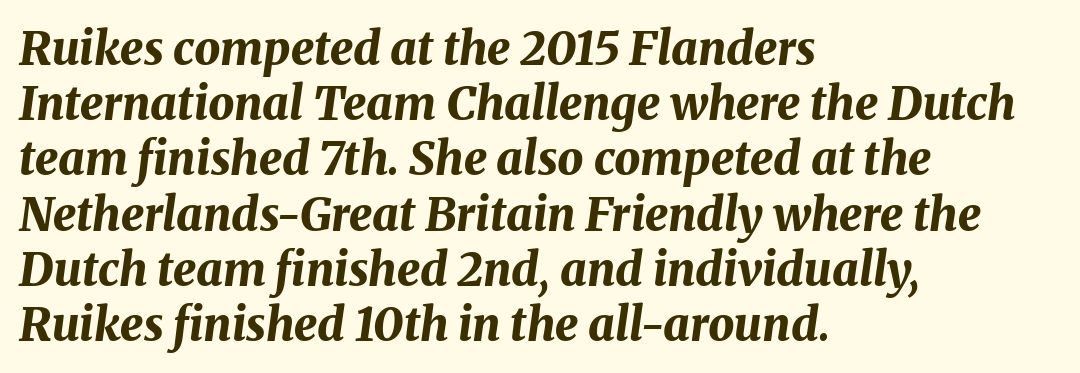
Nobody drew a line under any word here. Heavy, bold letterforms. Characters are canted at an angle relative to the baseline's perpendicular. The passage shown is typed in a proportional face where columns would drift. Compared with typical body copy, the letter spacing here is the same.
